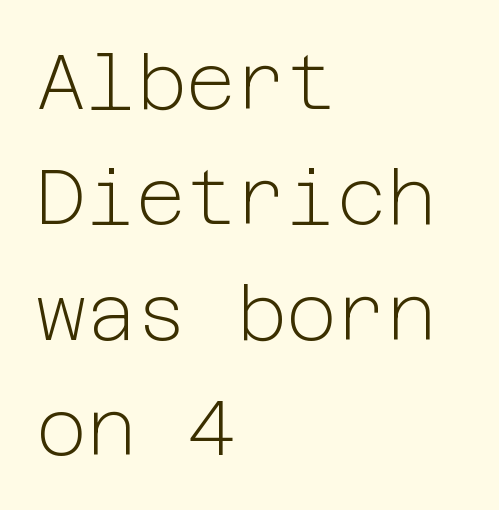
Q: Is the text bold? A: No.
Q: Is the text italic (slanted)? A: No, it is upright.
Q: Is the typeface a serif or a sans-serif typeface? A: Sans-serif.
Q: Is the text underlined? A: No.
Q: How is the paragraph aligned? A: Left-aligned.
Q: Is the spacing between letters normal or unusually wide? A: Normal.
Q: Is the spacing between lines tight, normal or loose? A: Normal.
Q: Width (condensed, normal, or wide)? A: Normal.
Q: Stroke contrast? A: Low.
Q: x-height? A: Medium.
